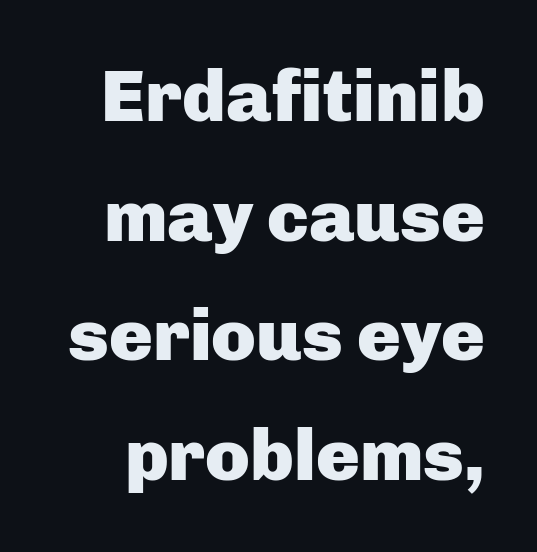
The image shows 73 px heavy sans-serif type, upright; set normal line spacing (1.64x), normal letter spacing, not underlined; low stroke contrast and a medium x-height.
